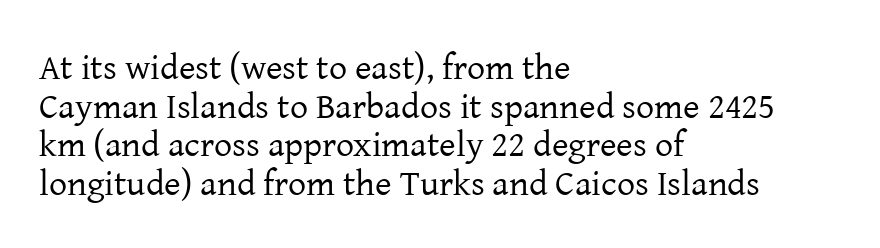
{"serif": "yes", "italic": "no", "bold": "no", "weight": "regular", "width": "normal", "stroke_contrast": "low", "x_height": "medium", "monospaced": "no", "underline": "no", "align": "left", "line_spacing": "tight", "line_spacing_ratio": 1.07, "letter_spacing": "normal", "letter_spacing_em": 0.0, "glyph_px": 36}
